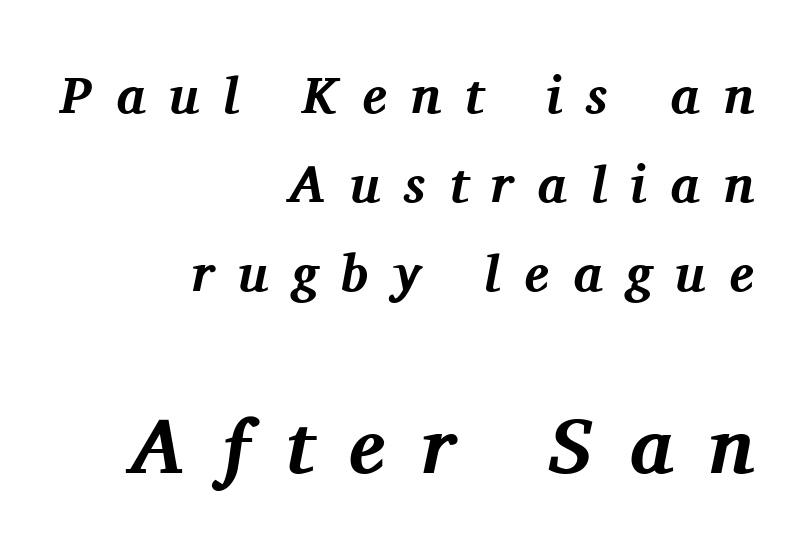
Look at the bottom of the vertical strokes: they flare into serifs here. The following chunk of copy outweighs the initial chunk in type size. The typesetting leans heavy: a genuine bold. This sample is right-justified, so line beginnings fall wherever the words allow.
